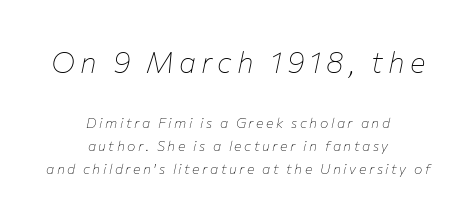
The image shows 29 px thin type, italic (leaning right); set centered, normal line spacing (1.62x), not underlined; the first (top) block is 2.07x larger; low stroke contrast and a medium x-height.
